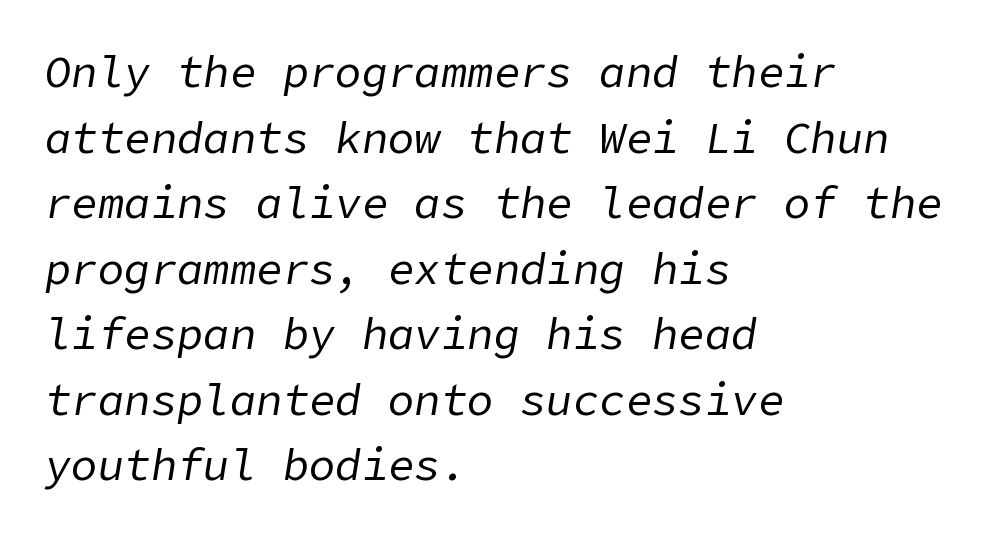
{"italic": "yes", "lean": "right", "slant_degrees": 9, "bold": "no", "weight": "regular", "width": "normal", "stroke_contrast": "low", "x_height": "medium", "underline": "no", "align": "left", "line_spacing": "normal", "line_spacing_ratio": 1.49, "letter_spacing": "normal", "letter_spacing_em": 0.0, "glyph_px": 44}
